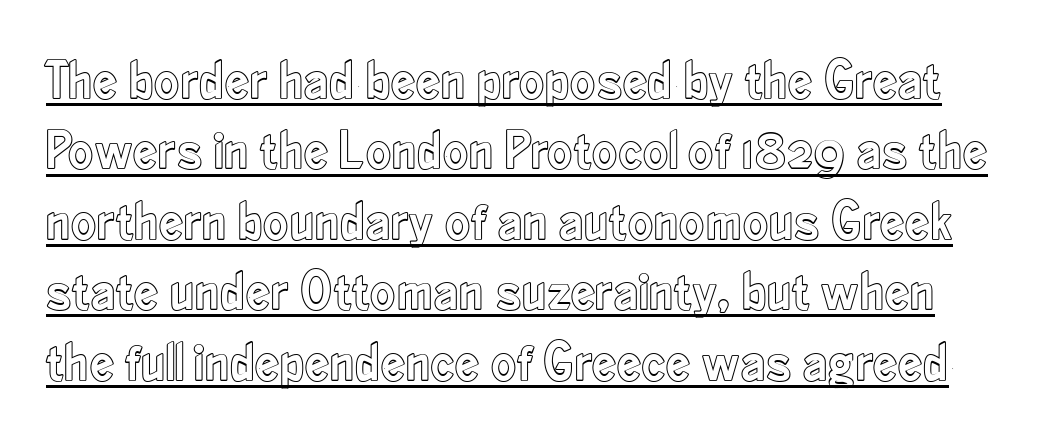
{"italic": "no", "width": "condensed", "x_height": "small", "monospaced": "no", "underline": "yes", "line_spacing": "normal", "line_spacing_ratio": 1.28, "letter_spacing": "normal", "letter_spacing_em": 0.0, "glyph_px": 55}
